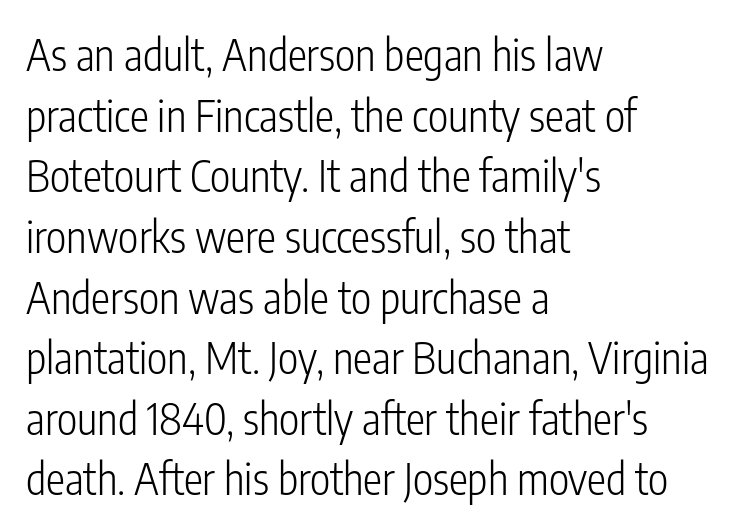
Q: Is the text bold? A: No.
Q: Is the text italic (slanted)? A: No, it is upright.
Q: Is the typeface a serif or a sans-serif typeface? A: Sans-serif.
Q: Is the text underlined? A: No.
Q: How is the paragraph aligned? A: Left-aligned.
Q: Is the spacing between letters normal or unusually wide? A: Normal.
Q: Is the spacing between lines tight, normal or loose? A: Normal.
Q: Width (condensed, normal, or wide)? A: Condensed.
Q: Stroke contrast? A: Low.
Q: x-height? A: Medium.
Q: Monospaced? A: No.
